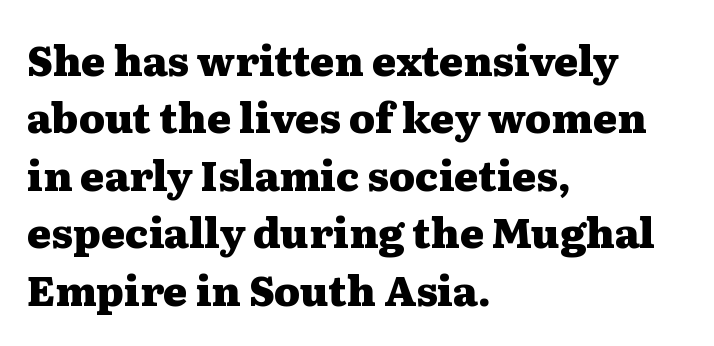
Q: Is the text bold? A: Yes.
Q: Is the text italic (slanted)? A: No, it is upright.
Q: Is the typeface a serif or a sans-serif typeface? A: Serif.
Q: Is the text underlined? A: No.
Q: How is the paragraph aligned? A: Left-aligned.
Q: Is the spacing between letters normal or unusually wide? A: Normal.
Q: Is the spacing between lines tight, normal or loose? A: Normal.
Q: Width (condensed, normal, or wide)? A: Wide.
Q: Stroke contrast? A: Medium.
Q: x-height? A: Medium.
Q: Monospaced? A: No.
